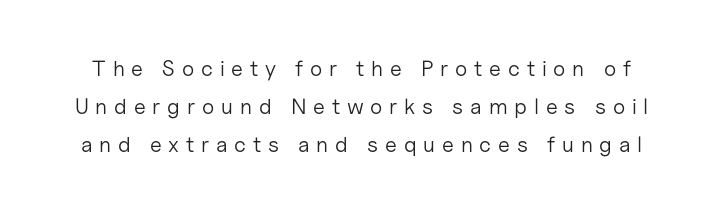
The image shows 22 px text type, upright; set line spacing 1.72x, unusually wide letter spacing (+0.31 em), not underlined.
